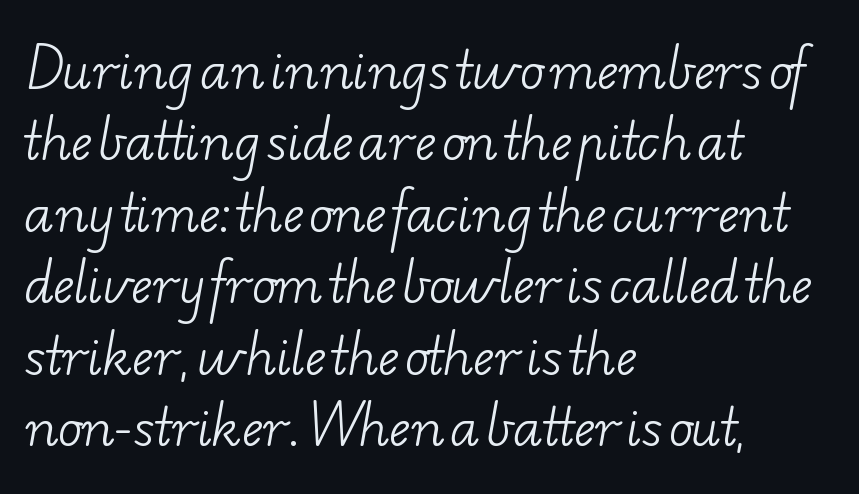
The image shows 50 px light, wide serif type; set left-aligned, normal line spacing (1.43x), normal letter spacing, not underlined; low stroke contrast and a small x-height.
